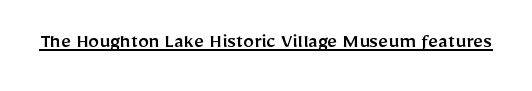
The image shows 22 px text type, upright; set normal letter spacing, underlined.
